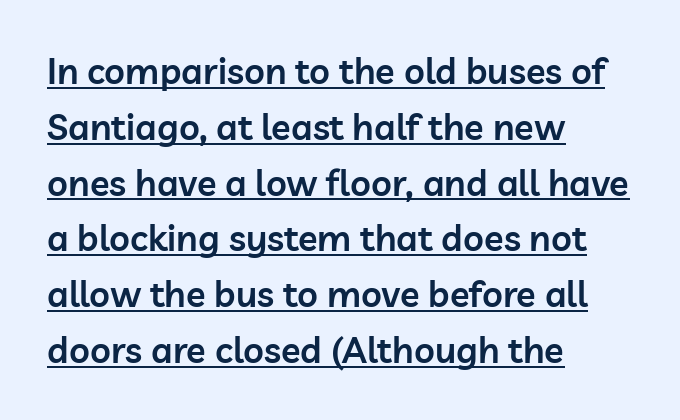
Q: Is the text bold? A: Semi-bold.
Q: Is the text italic (slanted)? A: No, it is upright.
Q: Is the typeface a serif or a sans-serif typeface? A: Sans-serif.
Q: Is the text underlined? A: Yes.
Q: How is the paragraph aligned? A: Left-aligned.
Q: Is the spacing between letters normal or unusually wide? A: Normal.
Q: Is the spacing between lines tight, normal or loose? A: Normal.
Q: Width (condensed, normal, or wide)? A: Normal.
Q: Stroke contrast? A: Low.
Q: x-height? A: Medium.
Q: Monospaced? A: No.
